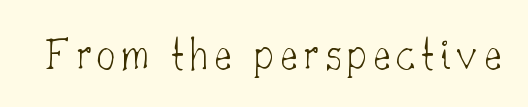
The glyphs in this specimen are seriffed. Upright lettering throughout. Unmarked baselines from the first word to the last. Note the varied advance widths — an 'i' is clearly narrower than an 'm'. Heft: none added — not bold.
